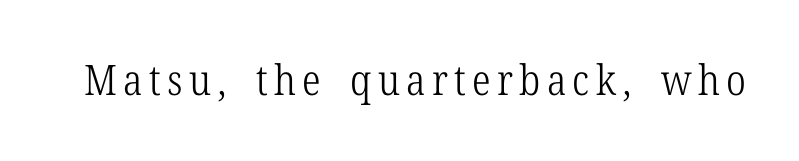
Q: Is the text bold? A: No.
Q: Is the text italic (slanted)? A: No, it is upright.
Q: Is the typeface a serif or a sans-serif typeface? A: Serif.
Q: Is the text underlined? A: No.
Q: Width (condensed, normal, or wide)? A: Condensed.
Q: Stroke contrast? A: Low.
Q: x-height? A: Medium.
Q: Monospaced? A: No.
